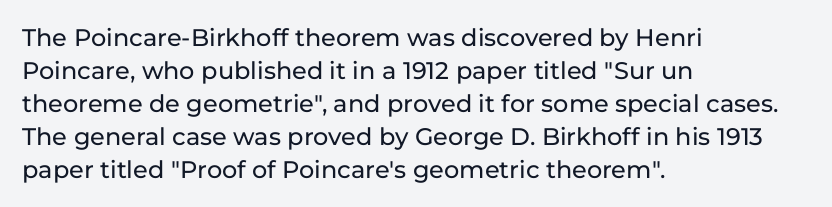
The type sits square on the baseline with zero lean. Students, observe: this is what conventionally led text looks like. Notice how the passage keeps a crisp vertical edge on the left only. Lines of text with bare space underneath.
